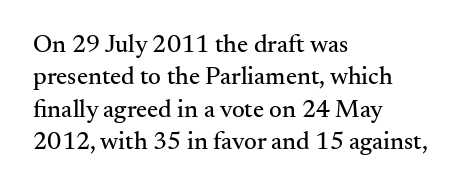
Is there much room between lines? A standard amount, neither cramped nor airy. The passage shown is not underscored anywhere. Visually the block forms a straight wall on the left and a jagged coastline on the right. The lettering holds an erect, upright posture throughout. This rendering leaves character spacing at its baseline value.
